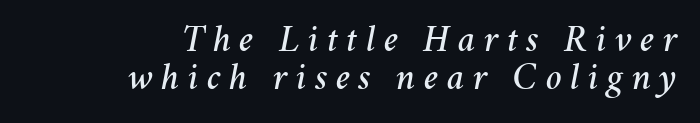
The image shows 38 px text type, italic (leaning right); set right-aligned, tight line spacing (0.99x), unusually wide letter spacing (+0.22 em), not underlined; medium stroke contrast and a medium x-height.
